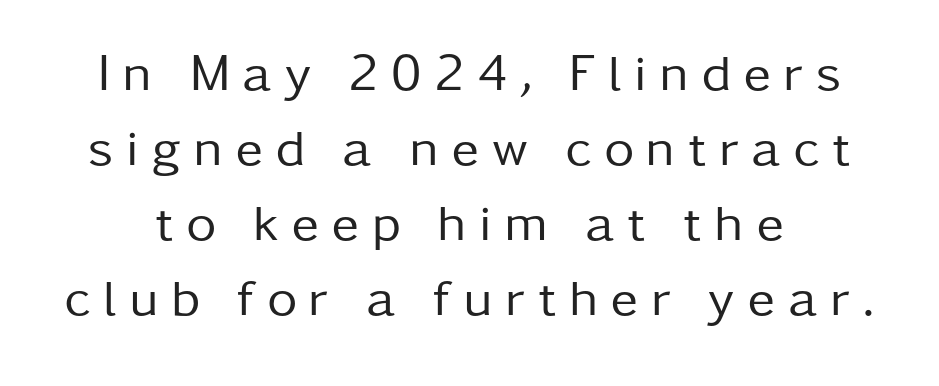
Is the letter spacing exaggerated? Yes — the characters are pushed far apart. The passage is arranged like a title page — every line centered. The font sits on the lighter half of the weight spectrum, regular included. Any mark beneath the type? The region is blank. This is the regular roman posture of the typeface.
